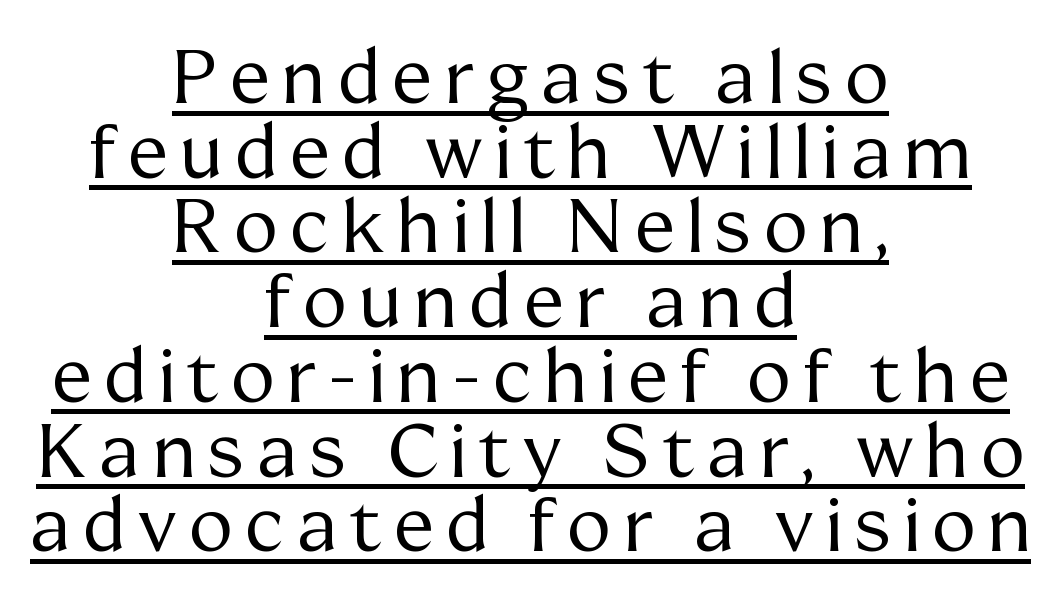
The setting favours the middle, as headings and verse often do. Vertically, the passage feels compressed, each row crowding the next. Posture: upright roman. The text was rendered using a seriffed face with decorative stroke endings.
